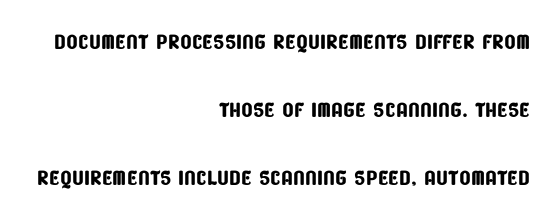
The glyphs in this specimen are sans serif. Compared with a flush-left layout, this one pins lines to the opposite, right side. You could fit nearly another row in the gap between these rows. The face used here is proportionally spaced, like ordinary book or web type. Lines of text with bare space underneath.
